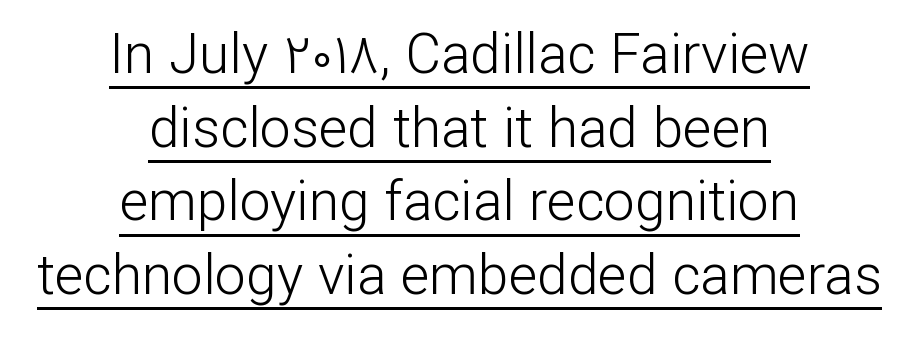
The image shows 55 px light sans-serif type, upright; set centered, normal line spacing (1.34x), normal letter spacing, underlined; low stroke contrast and a medium x-height.
